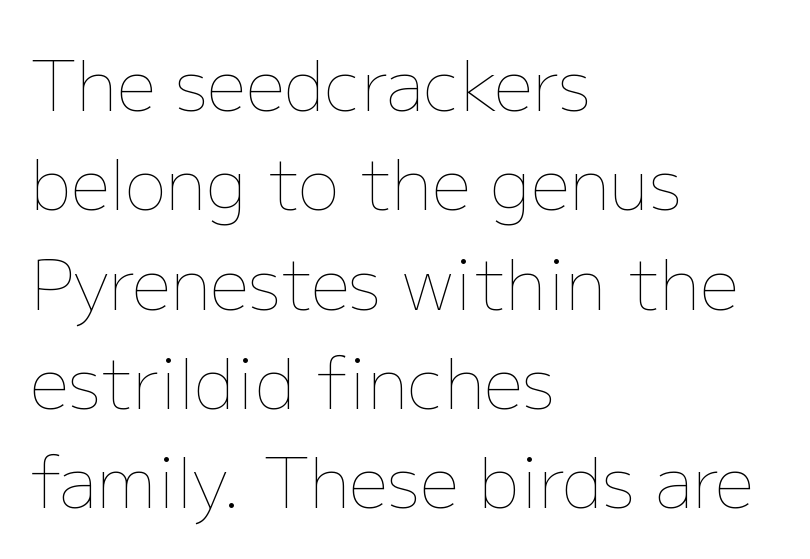
{"italic": "no", "bold": "no", "weight": "thin", "width": "normal", "stroke_contrast": "low", "x_height": "medium", "monospaced": "no", "underline": "no", "align": "left", "line_spacing": "normal", "line_spacing_ratio": 1.44, "letter_spacing": "normal", "letter_spacing_em": 0.0, "glyph_px": 69}
